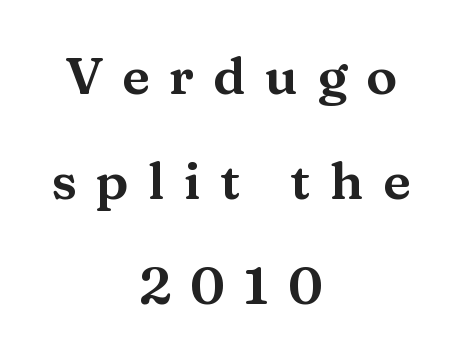
The image shows 52 px wide serif type, upright; set centered, loose line spacing (2.02x), unusually wide letter spacing (+0.37 em), not underlined; medium stroke contrast and a medium x-height.
